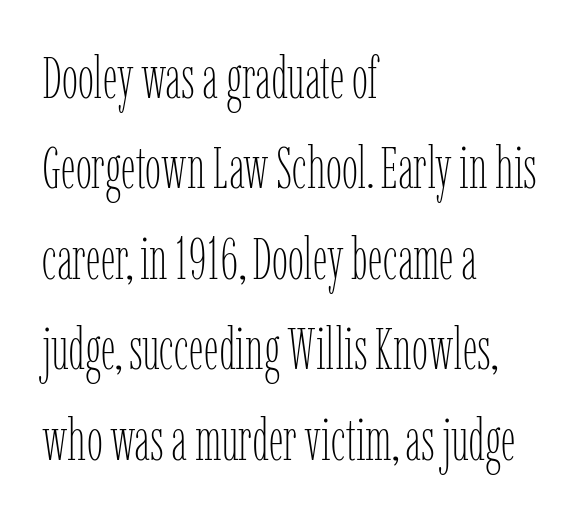
Each row of text sits above clean, open space. Notice how descenders clear the ascenders below comfortably — that's standard leading. Caption: standard tracking, unaltered. Vertical stems look standard width or narrower in stroke. Vertical strokes here are truly vertical.
